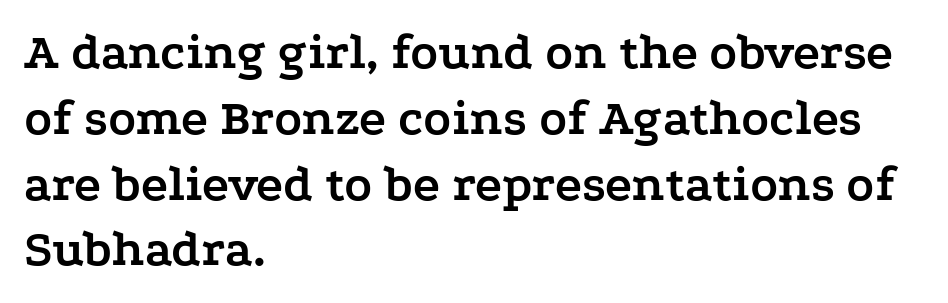
Is the letter spacing exaggerated? No — it looks like the ordinary default. Underlining? Definitely not there. Unlike italic type, these characters show no tilt at all. Varying glyph widths throughout — classic text-font behaviour. The passage shown stacks its lines at a standard gap.
